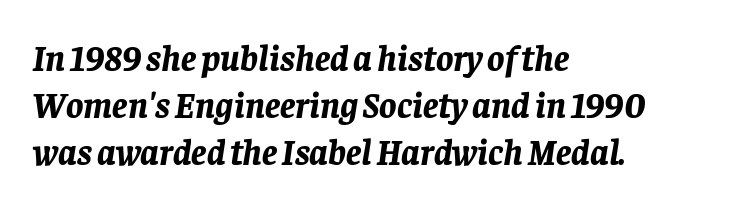
{"italic": "yes", "lean": "right", "slant_degrees": 8, "bold": "yes", "weight": "bold", "width": "normal", "stroke_contrast": "low", "x_height": "large", "monospaced": "no", "underline": "no", "align": "left", "line_spacing": "normal", "line_spacing_ratio": 1.3, "letter_spacing": "normal", "letter_spacing_em": 0.0, "glyph_px": 36}
